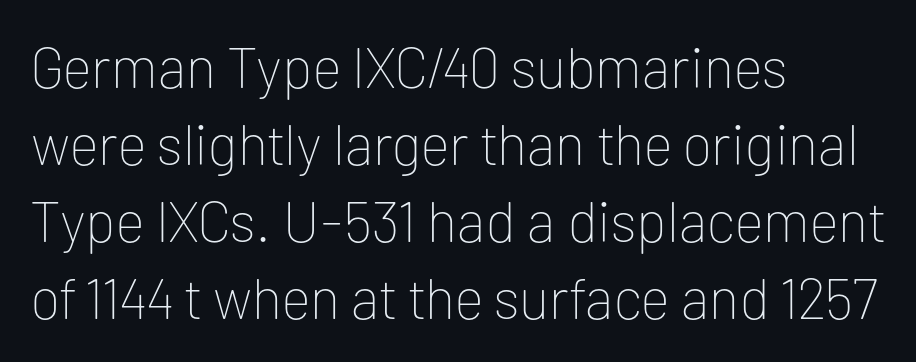
{"serif": "no", "italic": "no", "bold": "no", "weight": "thin", "width": "normal", "stroke_contrast": "low", "x_height": "medium", "monospaced": "no", "underline": "no", "align": "left", "line_spacing": "normal", "line_spacing_ratio": 1.35, "letter_spacing": "normal", "letter_spacing_em": 0.0, "glyph_px": 57}
